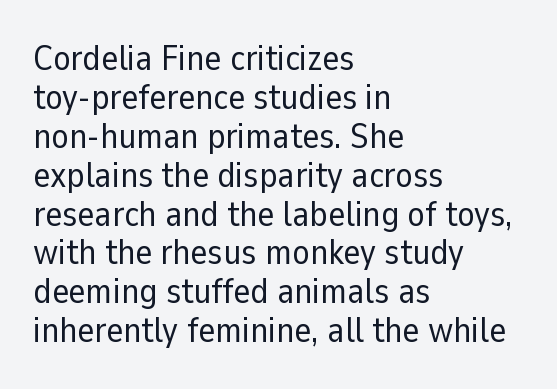
{"serif": "no", "italic": "no", "bold": "no", "weight": "regular", "width": "normal", "stroke_contrast": "low", "x_height": "medium", "monospaced": "no", "underline": "no", "align": "left", "line_spacing": "tight", "line_spacing_ratio": 1.08, "letter_spacing": "normal", "letter_spacing_em": 0.0, "glyph_px": 36}
